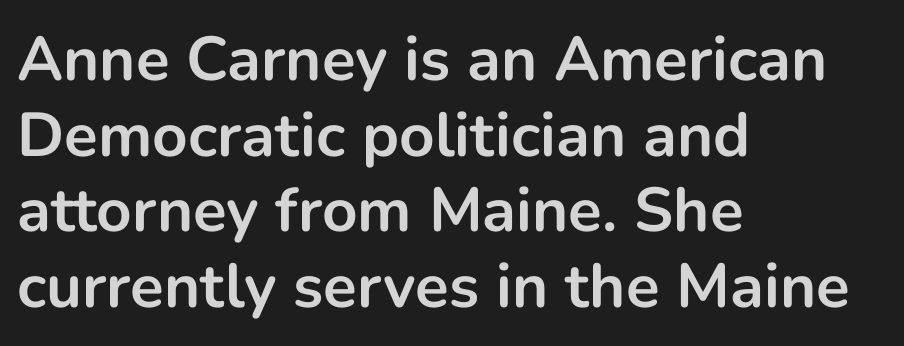
{"serif": "no", "italic": "no", "bold": "yes", "weight": "bold", "width": "normal", "stroke_contrast": "low", "x_height": "medium", "monospaced": "no", "underline": "no", "align": "left", "line_spacing_ratio": 1.22, "letter_spacing": "normal", "letter_spacing_em": 0.0, "glyph_px": 62}
